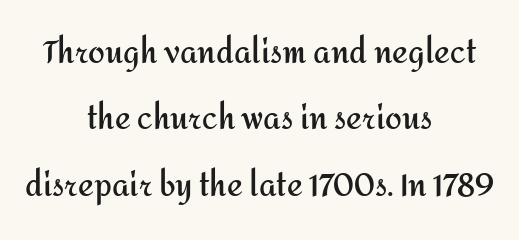
The image shows 30 px semibold sans-serif type, upright; set centered, loose line spacing (2.21x), normal letter spacing, not underlined; medium stroke contrast and a medium x-height.
